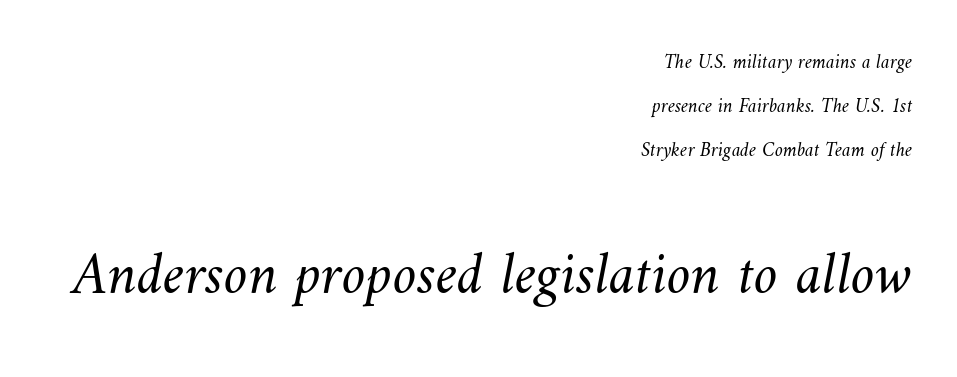
Q: Is the text bold? A: No.
Q: Is the text underlined? A: No.
Q: How is the paragraph aligned? A: Right-aligned.
Q: Is the spacing between letters normal or unusually wide? A: Normal.
Q: Is the spacing between lines tight, normal or loose? A: Loose.
Q: Which block of text is set in a larger size, the first (top) or the second (bottom)? A: The second (bottom) one.
Q: Width (condensed, normal, or wide)? A: Normal.
Q: Stroke contrast? A: Medium.
Q: x-height? A: Small.
Q: Monospaced? A: No.
